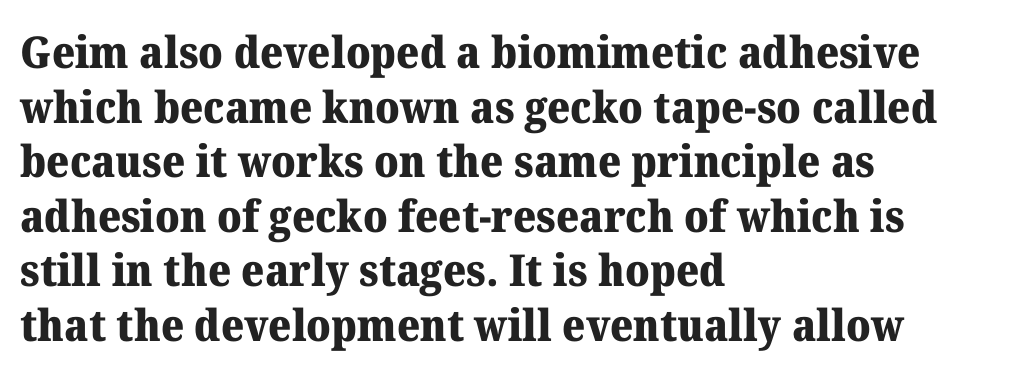
The image shows 44 px heavy serif type, upright; set left-aligned, line spacing 1.24x, normal letter spacing, not underlined; medium stroke contrast and a medium x-height.
